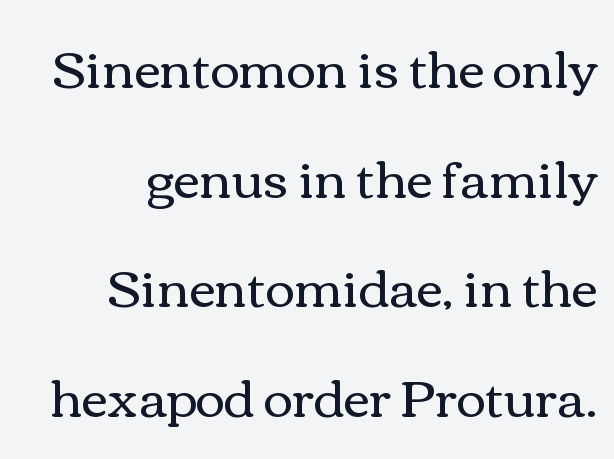
The image shows 51 px regular-weight, wide type, upright; set right-aligned, loose line spacing (2.15x), normal letter spacing, not underlined; medium stroke contrast and a medium x-height.
